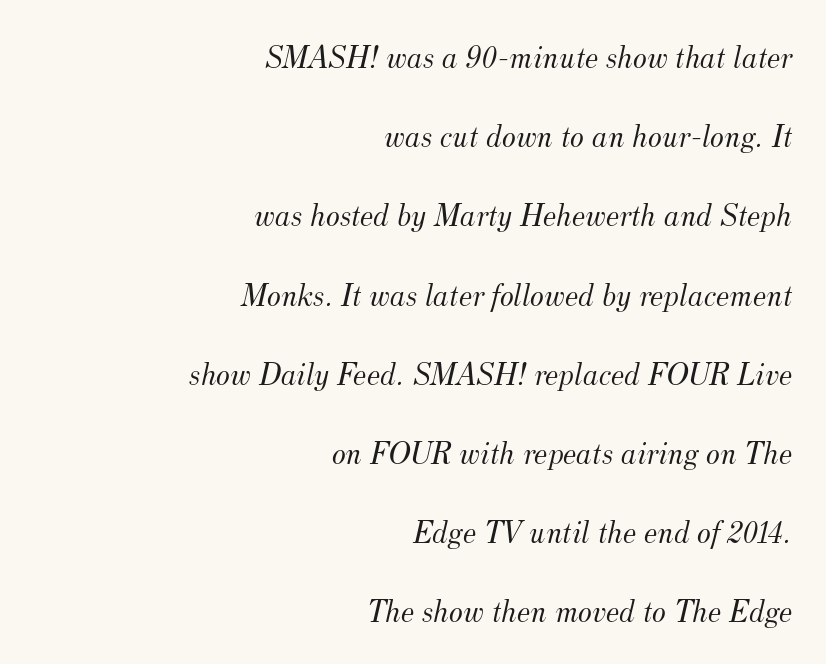
{"serif": "yes", "italic": "yes", "lean": "right", "slant_degrees": 12, "bold": "no", "weight": "light", "width": "normal", "stroke_contrast": "medium", "x_height": "small", "monospaced": "no", "underline": "no", "align": "right", "line_spacing": "loose", "line_spacing_ratio": 2.4, "letter_spacing": "normal", "letter_spacing_em": 0.0, "glyph_px": 33}
